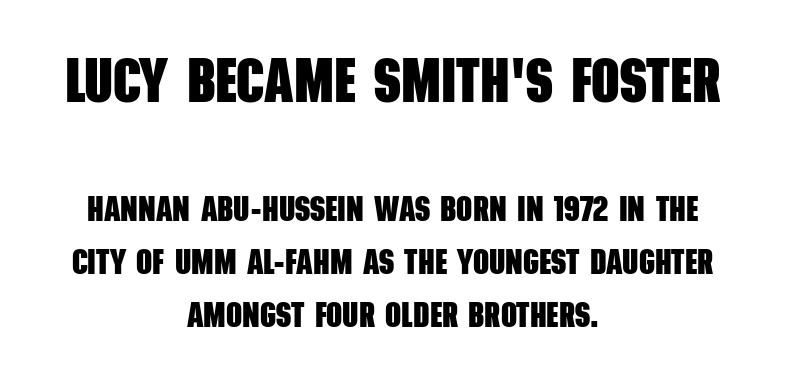
The image shows 62 px heavy, condensed sans-serif type; set centered, normal line spacing (1.52x), normal letter spacing, not underlined; the first (top) block is 1.77x larger; low stroke contrast and a large x-height.
